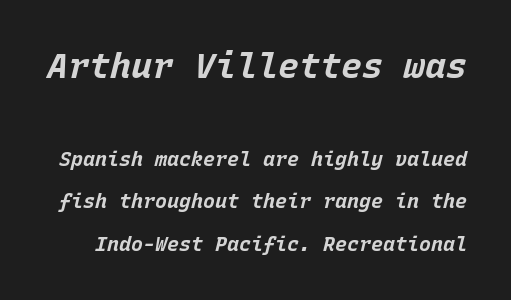
You get the large type first, then a drop to smaller type. Check under the words: just untouched page. The rendering uses a bold face; every stroke is thick and dark. Each letter, wide or thin by design, is forced into the same width here. Observe the lean: these are italic letterforms.
